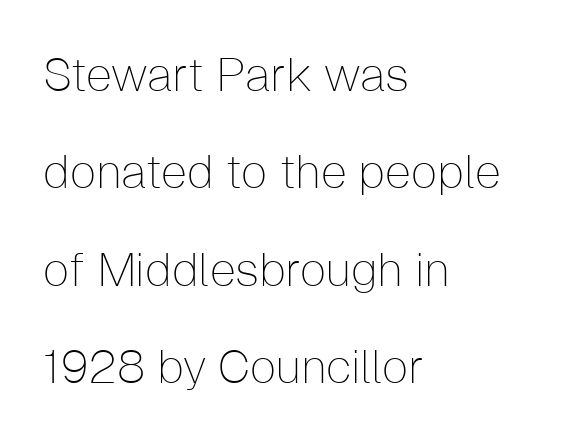
Q: Is the text bold? A: No.
Q: Is the text italic (slanted)? A: No, it is upright.
Q: Is the typeface a serif or a sans-serif typeface? A: Sans-serif.
Q: Is the text underlined? A: No.
Q: How is the paragraph aligned? A: Left-aligned.
Q: Is the spacing between letters normal or unusually wide? A: Normal.
Q: Is the spacing between lines tight, normal or loose? A: Loose.
Q: Width (condensed, normal, or wide)? A: Normal.
Q: Stroke contrast? A: Low.
Q: x-height? A: Medium.
Q: Monospaced? A: No.
